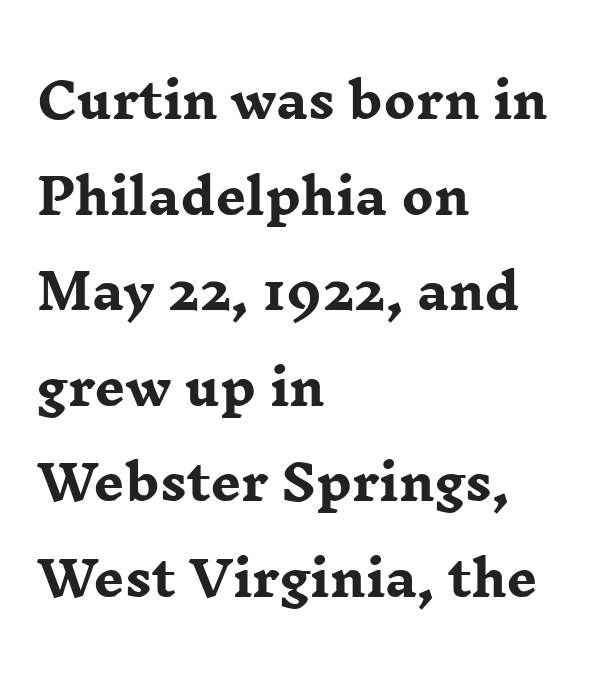
The space beneath each line is pristine and unruled. How heavy is the stroke? Heavy — this is a bold. Stroke terminals: seriffed. Nothing unusual about the tracking: characters are spaced as the font intends. Visually the block forms a straight wall on the left and a jagged coastline on the right. Note the varied advance widths — an 'i' is clearly narrower than an 'm'.
